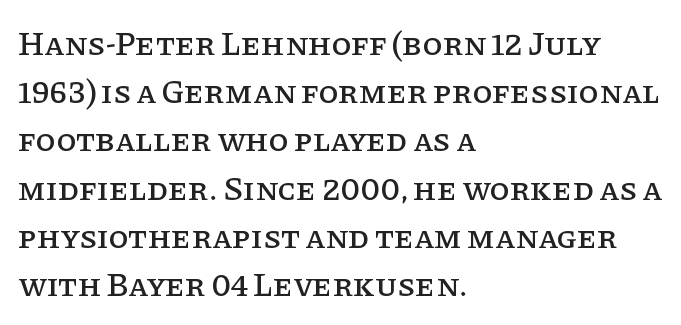
Q: Is the text italic (slanted)? A: No, it is upright.
Q: Is the typeface a serif or a sans-serif typeface? A: Serif.
Q: Is the text underlined? A: No.
Q: How is the paragraph aligned? A: Left-aligned.
Q: Is the spacing between letters normal or unusually wide? A: Normal.
Q: Is the spacing between lines tight, normal or loose? A: Normal.
Q: Width (condensed, normal, or wide)? A: Normal.
Q: Stroke contrast? A: Low.
Q: x-height? A: Large.
Q: Monospaced? A: No.
